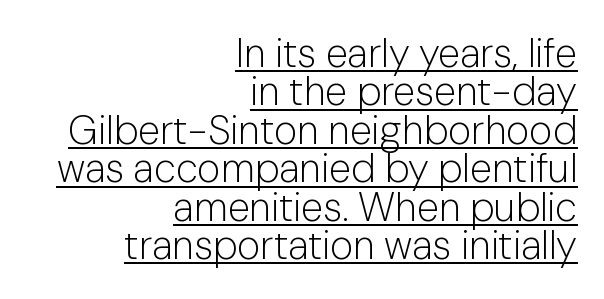
The font's upright variant was chosen for this text. The paragraph has a hard right edge and a soft left edge. The cut favours lightness, reaching ordinary text weight at its darkest. Underline: present. The rendering uses natural spacing where letterforms have individual widths. The line texture is even and compact thanks to regular tracking.
